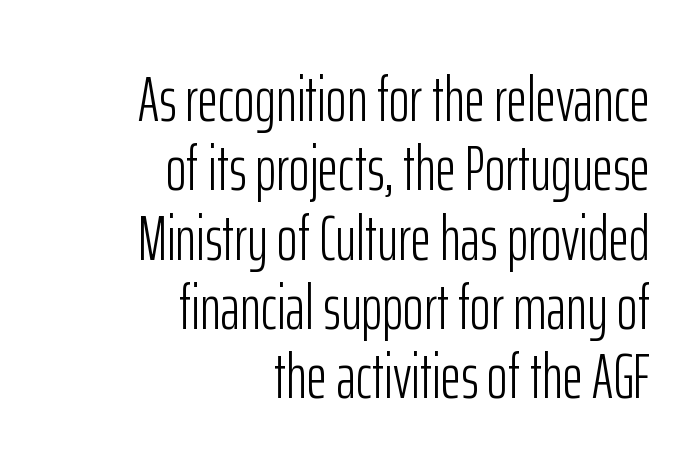
The image shows 63 px light, condensed sans-serif type, upright; set right-aligned, tight line spacing (1.1x), normal letter spacing, not underlined; low stroke contrast and a medium x-height.
